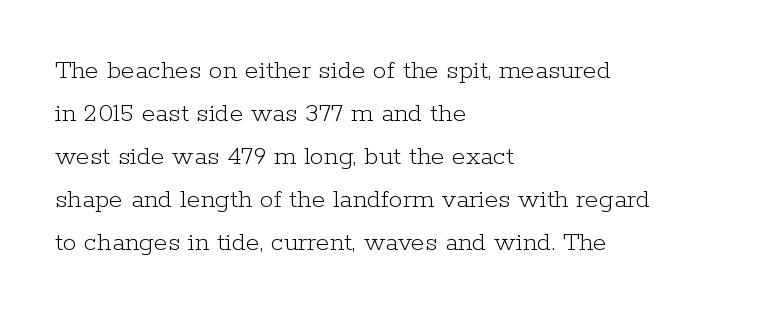
Type style note: has serifs. If you drew a ruler down the left edge, every line would touch it. Style check: upright. The rendering uses natural spacing where letterforms have individual widths.
